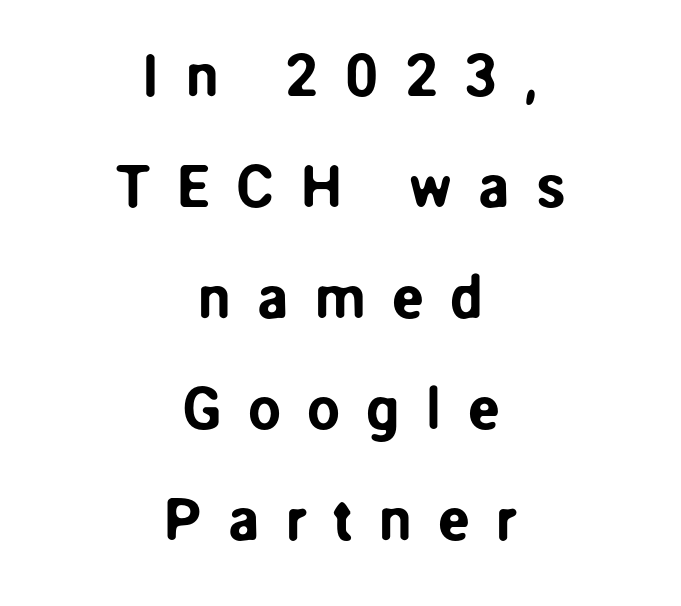
Do the characters align in a grid? No, the font is proportional. The whitespace from short lines is split evenly between both sides. Rendered with straight, roman letterforms. You can tell from the bare stems that sans-serif type was used. The face used here is rendered with a markedly widened letterfit.
